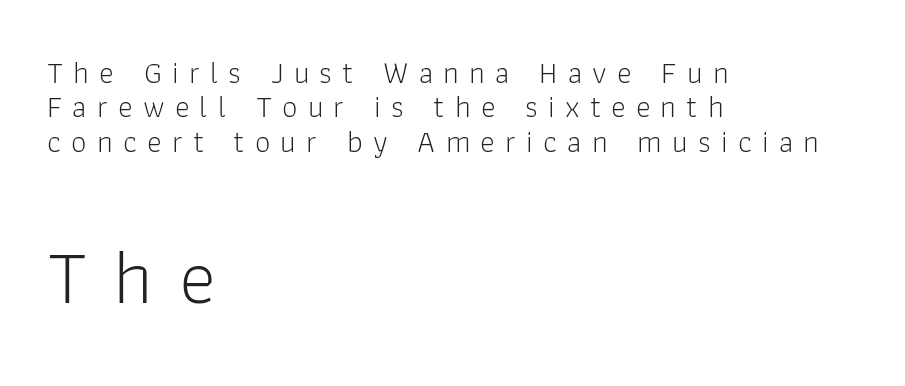
Is the type heavy? It reads as light-to-regular instead. Vertical strokes here are truly vertical. Here the second block reads like a headline and the first like body copy. Varying glyph widths throughout — classic text-font behaviour. This is sans-serif lettering, the kind often seen on screens and signage.
